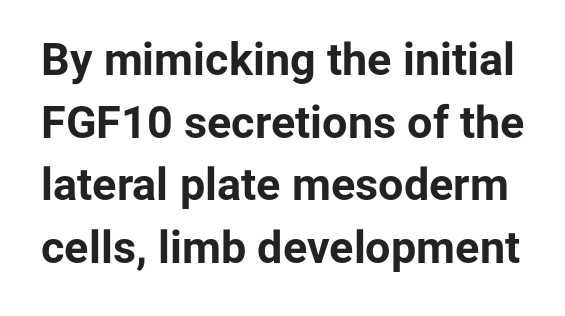
Q: Is the text bold? A: Yes.
Q: Is the text italic (slanted)? A: No, it is upright.
Q: Is the typeface a serif or a sans-serif typeface? A: Sans-serif.
Q: Is the text underlined? A: No.
Q: Is the spacing between letters normal or unusually wide? A: Normal.
Q: Is the spacing between lines tight, normal or loose? A: Normal.
Q: Width (condensed, normal, or wide)? A: Normal.
Q: Stroke contrast? A: Low.
Q: x-height? A: Medium.
Q: Monospaced? A: No.
